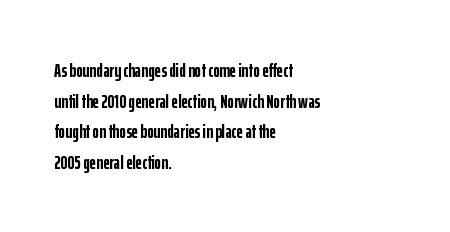
The image shows 20 px bold type, upright; set left-aligned, normal line spacing (1.53x), normal letter spacing, not underlined.
